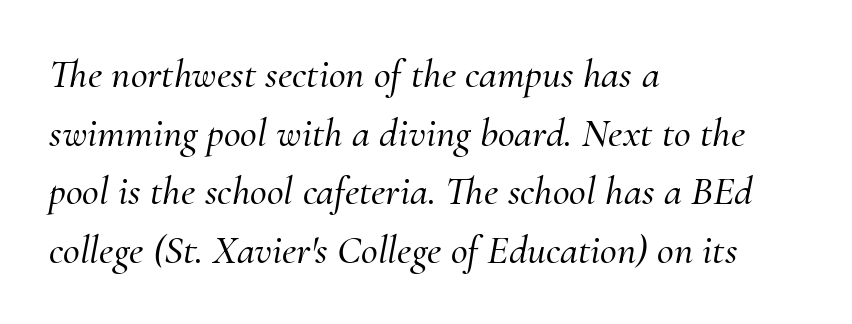
The image shows 41 px serif type, italic (leaning right); set left-aligned, normal line spacing (1.43x), normal letter spacing, not underlined; medium stroke contrast and a small x-height.
